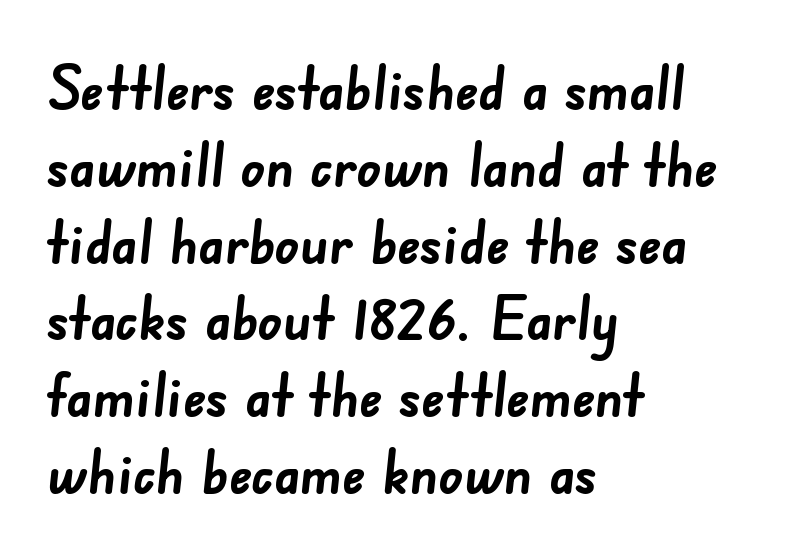
{"serif": "no", "bold": "yes", "weight": "semibold", "width": "normal", "stroke_contrast": "low", "x_height": "small", "monospaced": "no", "underline": "no", "align": "left", "line_spacing": "normal", "line_spacing_ratio": 1.28, "letter_spacing": "normal", "letter_spacing_em": 0.0, "glyph_px": 60}
